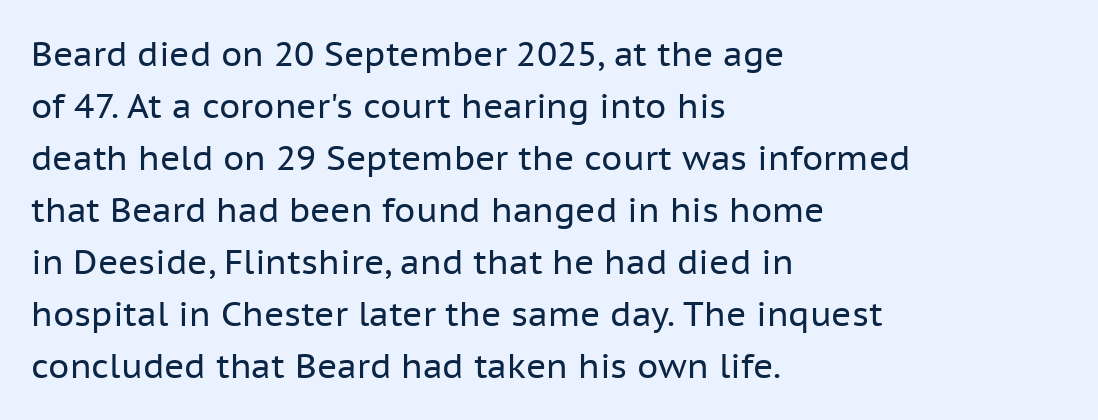
{"serif": "no", "italic": "no", "bold": "no", "weight": "regular", "width": "normal", "stroke_contrast": "low", "x_height": "medium", "monospaced": "no", "underline": "no", "align": "left", "line_spacing": "normal", "line_spacing_ratio": 1.53, "letter_spacing": "normal", "letter_spacing_em": 0.0, "glyph_px": 34}
